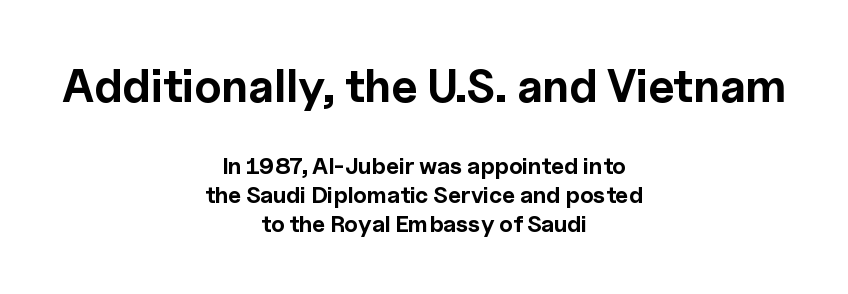
{"serif": "no", "italic": "no", "bold": "yes", "weight": "bold", "width": "normal", "x_height": "medium", "monospaced": "no", "underline": "no", "align": "center", "line_spacing": "normal", "line_spacing_ratio": 1.26, "letter_spacing": "normal", "letter_spacing_em": 0.0, "larger_block": "first", "size_ratio": 2.0, "glyph_px": 46}
